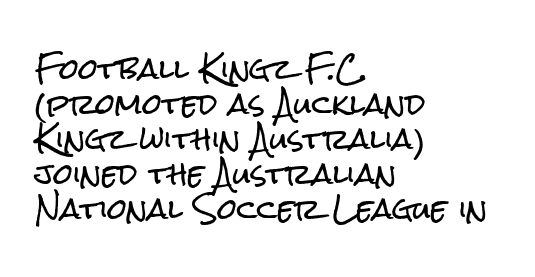
The image shows 28 px condensed sans-serif type, upright; set left-aligned, normal line spacing (1.25x), normal letter spacing, not underlined; low stroke contrast and a medium x-height.
